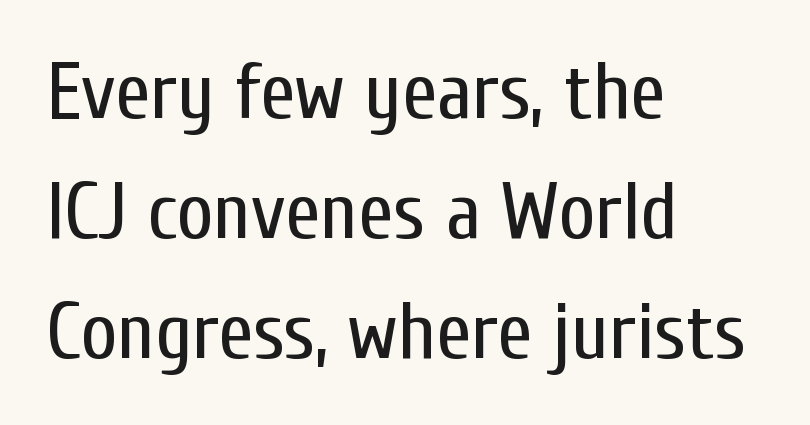
{"serif": "no", "italic": "no", "bold": "no", "weight": "regular", "width": "condensed", "stroke_contrast": "low", "x_height": "medium", "monospaced": "no", "underline": "no", "align": "left", "line_spacing": "normal", "line_spacing_ratio": 1.5, "letter_spacing": "normal", "letter_spacing_em": 0.0, "glyph_px": 80}
